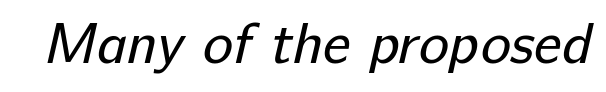
{"serif": "no", "bold": "no", "weight": "regular", "width": "normal", "stroke_contrast": "low", "x_height": "medium", "monospaced": "no", "underline": "no", "letter_spacing": "normal", "letter_spacing_em": 0.0, "glyph_px": 57}
